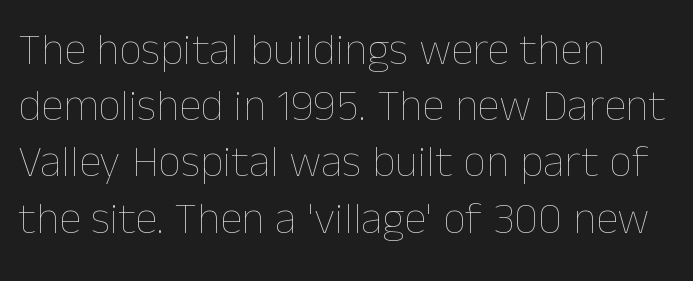
The image shows 45 px thin type, upright; set left-aligned, normal line spacing (1.25x), normal letter spacing, not underlined; low stroke contrast and a medium x-height.
